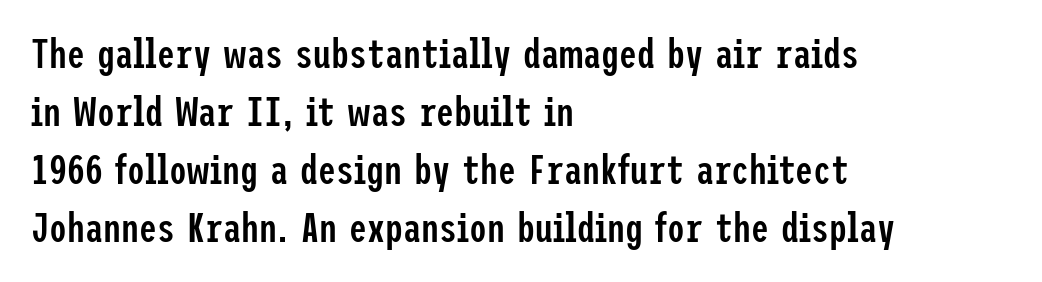
What stands out about the letter spacing? Nothing — it is the standard amount. The space directly below the letters is spotless. A student would call this left alignment; a typographer would say flush left, rag right. Semibold letterforms, between regular and bold.
